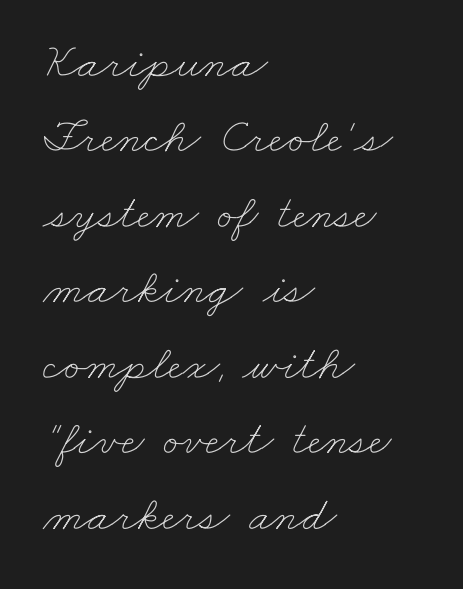
{"bold": "no", "weight": "thin", "width": "wide", "stroke_contrast": "low", "x_height": "small", "monospaced": "no", "underline": "no", "align": "left", "line_spacing": "normal", "line_spacing_ratio": 1.54, "letter_spacing": "normal", "letter_spacing_em": 0.0, "glyph_px": 49}
